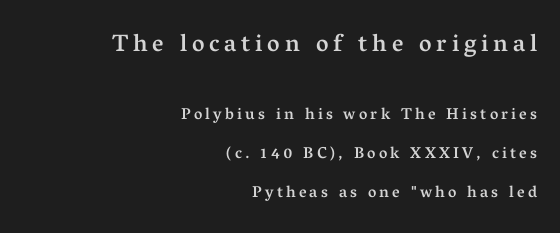
{"italic": "no", "bold": "semi", "underline": "no", "align": "right", "line_spacing": "loose", "line_spacing_ratio": 2.42, "letter_spacing": "wide", "letter_spacing_em": 0.2, "larger_block": "first", "size_ratio": 1.5, "glyph_px": 24}
